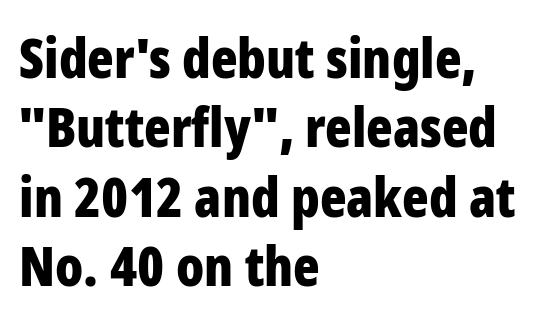
Q: Is the text bold? A: Yes.
Q: Is the text italic (slanted)? A: No, it is upright.
Q: Is the typeface a serif or a sans-serif typeface? A: Sans-serif.
Q: Is the text underlined? A: No.
Q: How is the paragraph aligned? A: Left-aligned.
Q: Is the spacing between letters normal or unusually wide? A: Normal.
Q: Is the spacing between lines tight, normal or loose? A: Normal.
Q: Width (condensed, normal, or wide)? A: Condensed.
Q: Stroke contrast? A: Low.
Q: x-height? A: Medium.
Q: Monospaced? A: No.
